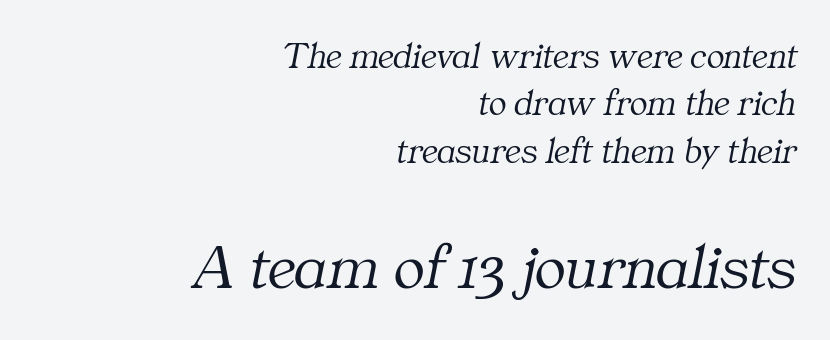
{"serif": "yes", "italic": "yes", "lean": "right", "slant_degrees": 11, "bold": "no", "weight": "light", "width": "normal", "stroke_contrast": "medium", "x_height": "medium", "monospaced": "no", "underline": "no", "align": "right", "line_spacing": "normal", "line_spacing_ratio": 1.28, "letter_spacing": "normal", "letter_spacing_em": 0.0, "larger_block": "second", "size_ratio": 1.76, "glyph_px": 65}
